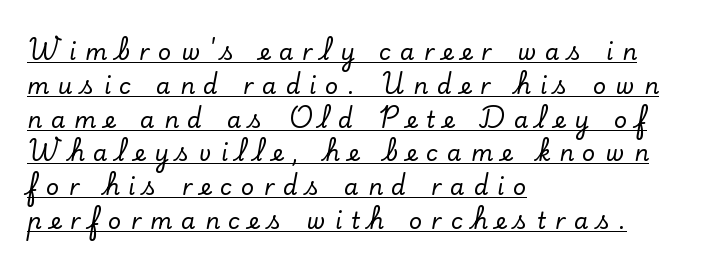
Rows of type keep a routine distance in the vertical direction. Compared with undecorated copy, this sample adds a rule below the words. Someone cranked the tracking dial way up on this one. These lines are set flush left with a ragged right edge.
